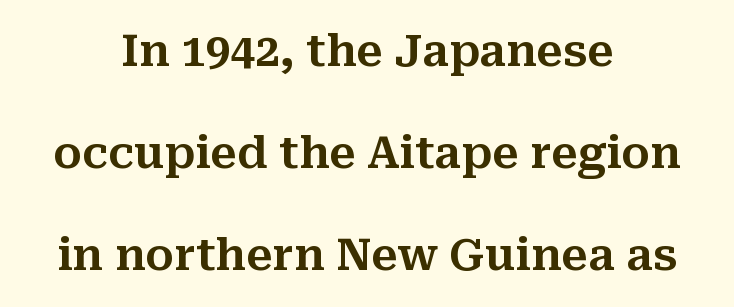
{"serif": "yes", "italic": "no", "width": "normal", "stroke_contrast": "medium", "x_height": "medium", "monospaced": "no", "underline": "no", "align": "center", "line_spacing": "loose", "line_spacing_ratio": 2.32, "letter_spacing": "normal", "letter_spacing_em": 0.0, "glyph_px": 44}
